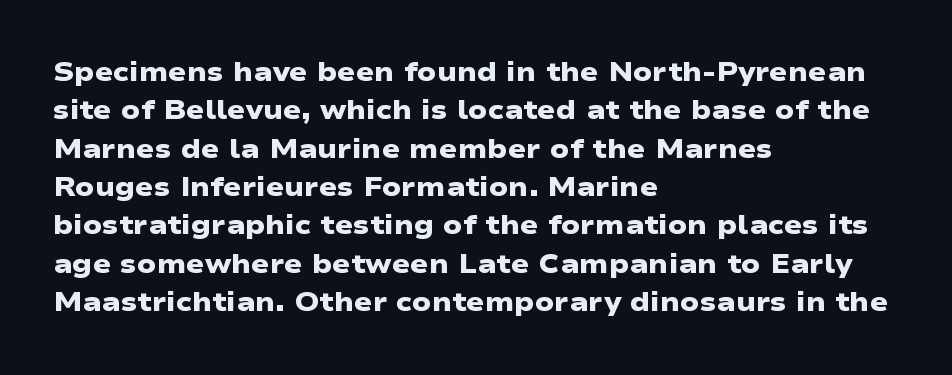
The setting favours the left margin, as ordinary paragraphs usually do. The baseline area is clear. Each glyph is drawn with heavy, bold strokes. Standard letterfit; no display-style spreading of the glyphs. A normal amount of white space separates one row of letters from the next.
